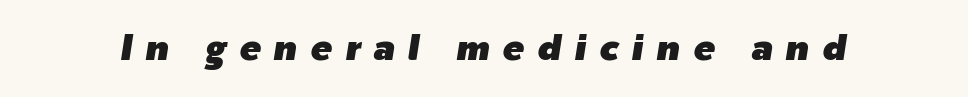
Q: Is the text italic (slanted)? A: Yes, it leans right by about 9 degrees.
Q: Is the text underlined? A: No.
Q: Is the spacing between letters normal or unusually wide? A: Unusually wide.
Q: Width (condensed, normal, or wide)? A: Normal.
Q: Stroke contrast? A: Low.
Q: x-height? A: Medium.
Q: Monospaced? A: No.
